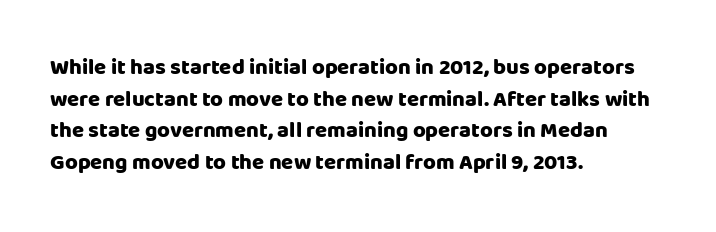
Q: Is the text bold? A: Yes.
Q: Is the text italic (slanted)? A: No, it is upright.
Q: Is the text underlined? A: No.
Q: How is the paragraph aligned? A: Left-aligned.
Q: Is the spacing between letters normal or unusually wide? A: Normal.
Q: Is the spacing between lines tight, normal or loose? A: Normal.
